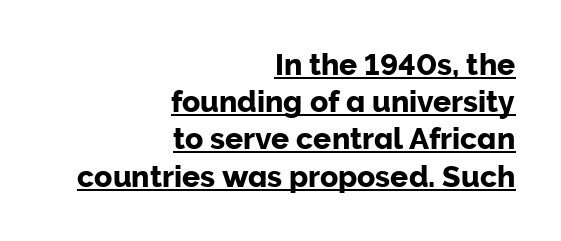
Compared with undecorated copy, this sample adds a rule below the words. Notice how the stems are strictly vertical — no italics here. What kind of face is this? One without serifs — a sans. A typesetter would call this zero additional tracking. Spacing verdict: proportional, widths tailored to each character. Horizontal alignment here is rightward, an uncommon choice for prose.
